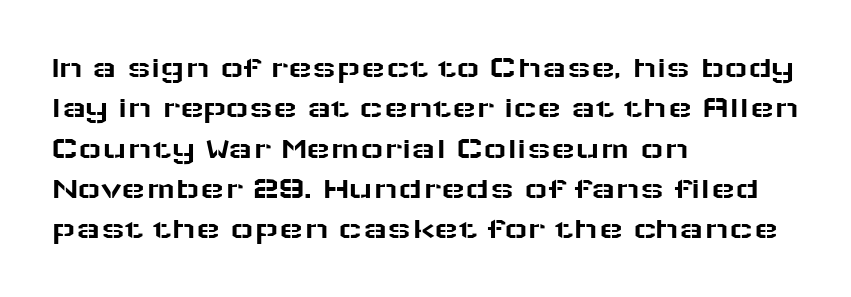
The type family on display is of the sans-serif kind. Descenders hang freely into open space. Characters follow at the spacing the type designer built in. Unlike italic type, these characters show no tilt at all. You could not count columns in this text — the font is proportionally spaced. This block has exactly the height ordinary leading produces.
